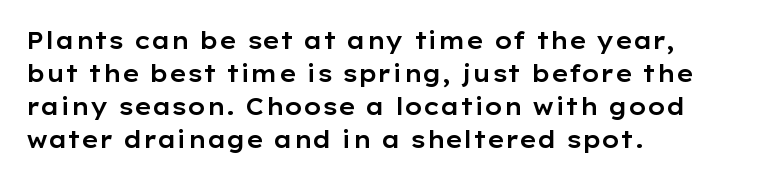
The block of text has a typical density, with ordinary space between rows. Tracking here is standard; glyphs follow each other at the usual distance. The strip under each line holds only bare page. The lettering holds an erect, upright posture throughout. Teacher's note: observe the even left margin — that is flush-left alignment.
